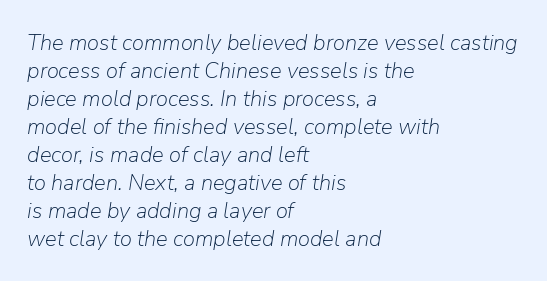
{"italic": "yes", "lean": "right", "slant_degrees": 9, "bold": "no", "underline": "no", "align": "left", "line_spacing": "normal", "line_spacing_ratio": 1.27, "letter_spacing": "normal", "letter_spacing_em": 0.0, "glyph_px": 22}
